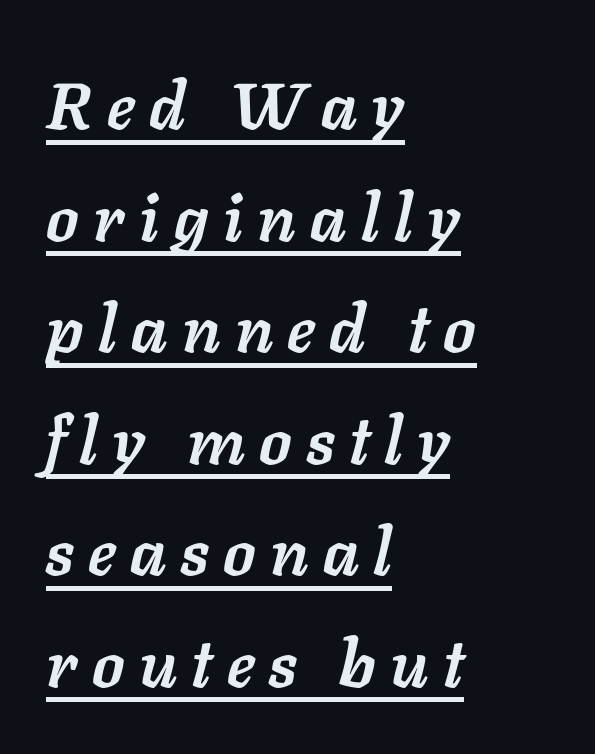
The passage is arranged the way most books set body copy — flush left. The type is letterspaced generously, with wide tracking. The face used here is proportionally spaced, like ordinary book or web type. Characters are canted at an angle relative to the baseline's perpendicular.
